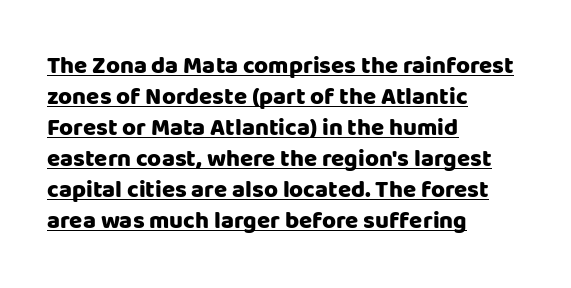
{"italic": "no", "bold": "yes", "underline": "yes", "align": "left", "line_spacing": "normal", "line_spacing_ratio": 1.29, "letter_spacing": "normal", "letter_spacing_em": 0.0, "glyph_px": 24}
